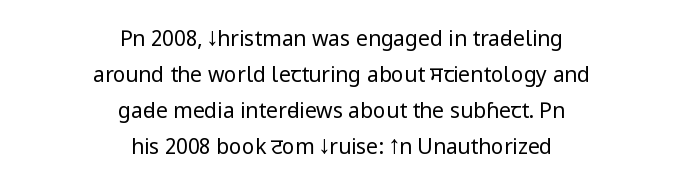
Q: Is the text bold? A: No.
Q: Is the text italic (slanted)? A: No, it is upright.
Q: Is the text underlined? A: No.
Q: How is the paragraph aligned? A: Centered.
Q: Is the spacing between letters normal or unusually wide? A: Normal.
